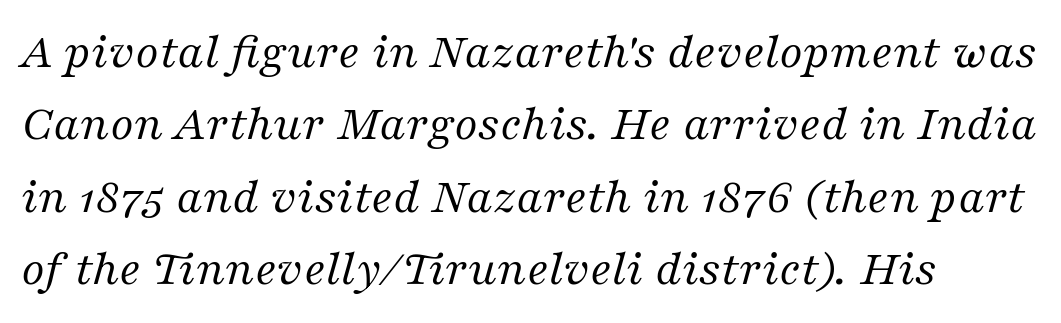
{"serif": "yes", "italic": "yes", "lean": "right", "slant_degrees": 16, "bold": "no", "weight": "regular", "width": "normal", "stroke_contrast": "medium", "x_height": "medium", "monospaced": "no", "underline": "no", "align": "left", "line_spacing": "normal", "line_spacing_ratio": 1.42, "letter_spacing": "normal", "letter_spacing_em": 0.0, "glyph_px": 51}
